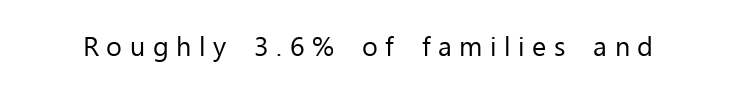
{"italic": "no", "bold": "no", "underline": "no", "letter_spacing": "wide", "letter_spacing_em": 0.28, "glyph_px": 27}
